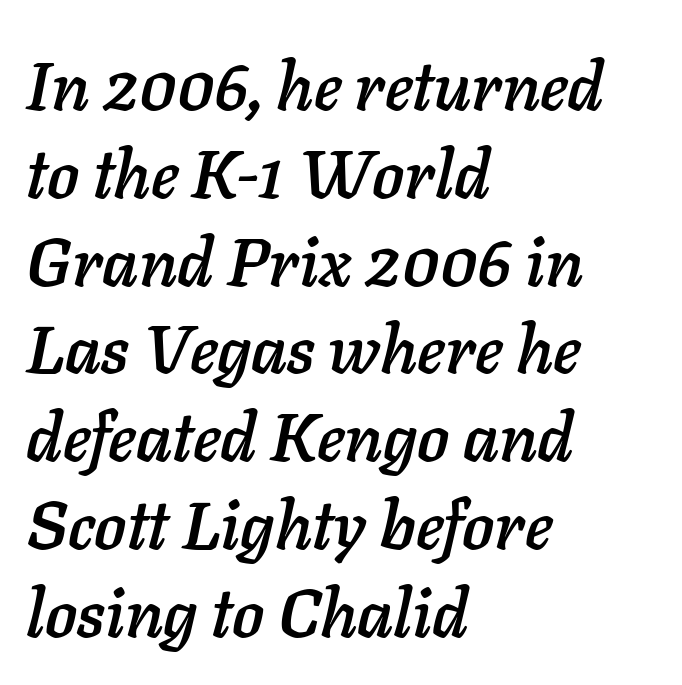
{"italic": "yes", "lean": "right", "slant_degrees": 11, "width": "normal", "stroke_contrast": "low", "x_height": "medium", "monospaced": "no", "underline": "no", "align": "left", "line_spacing": "normal", "line_spacing_ratio": 1.31, "letter_spacing": "normal", "letter_spacing_em": 0.0, "glyph_px": 67}
